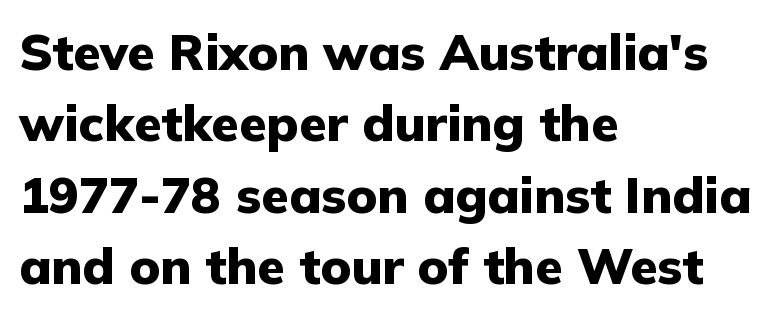
Nothing sits at the stroke ends, so this counts as sans-serif. Looks like regular typesetting: each glyph gets only the width it needs. Designer's note — italics off, roman on. Inter-character spacing is left at the font's built-in metrics. Summary of vertical rhythm: regular, with standard interline spacing. Teacher's note: observe the even left margin — that is flush-left alignment.
